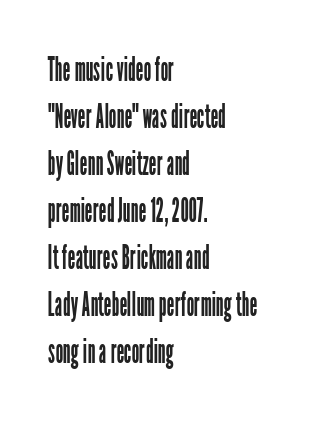
The image shows 34 px regular-weight, condensed sans-serif type, upright; set left-aligned, normal line spacing (1.38x), normal letter spacing, not underlined; low stroke contrast and a medium x-height.
